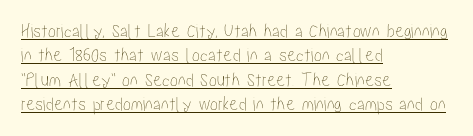
{"italic": "no", "underline": "yes", "align": "left", "line_spacing_ratio": 1.22, "letter_spacing": "normal", "letter_spacing_em": 0.0, "glyph_px": 20}
